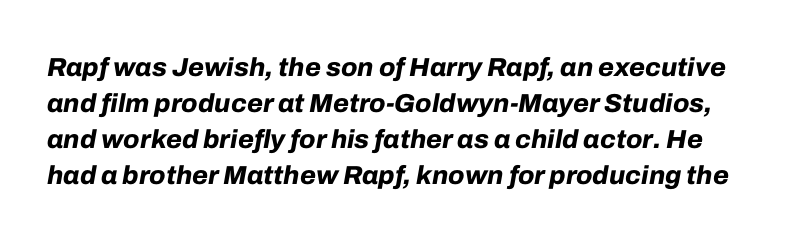
{"italic": "yes", "lean": "right", "slant_degrees": 10, "bold": "yes", "underline": "no", "line_spacing": "normal", "line_spacing_ratio": 1.38, "letter_spacing": "normal", "letter_spacing_em": 0.0, "glyph_px": 26}
